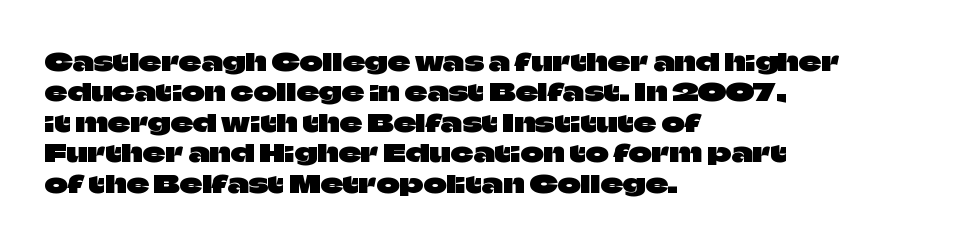
Q: Is the text italic (slanted)? A: No, it is upright.
Q: Is the text underlined? A: No.
Q: How is the paragraph aligned? A: Left-aligned.
Q: Is the spacing between letters normal or unusually wide? A: Normal.
